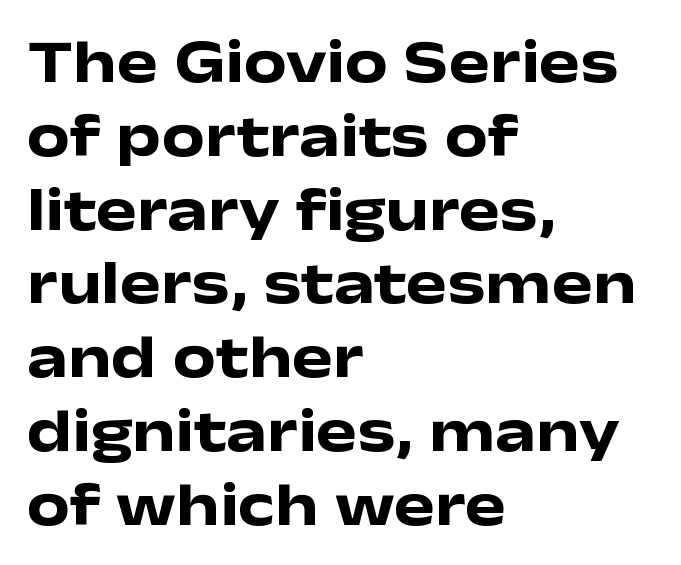
The image shows 61 px heavy, wide sans-serif type, upright; set left-aligned, line spacing 1.21x, normal letter spacing, not underlined; low stroke contrast and a medium x-height.
